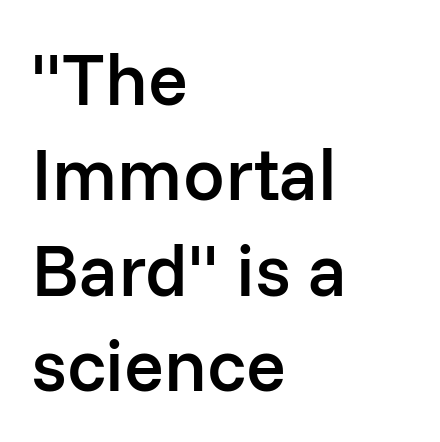
Q: Is the text bold? A: Semi-bold.
Q: Is the text italic (slanted)? A: No, it is upright.
Q: Is the typeface a serif or a sans-serif typeface? A: Sans-serif.
Q: Is the text underlined? A: No.
Q: How is the paragraph aligned? A: Left-aligned.
Q: Is the spacing between letters normal or unusually wide? A: Normal.
Q: Is the spacing between lines tight, normal or loose? A: Normal.
Q: Width (condensed, normal, or wide)? A: Normal.
Q: Stroke contrast? A: Low.
Q: x-height? A: Medium.
Q: Monospaced? A: No.
